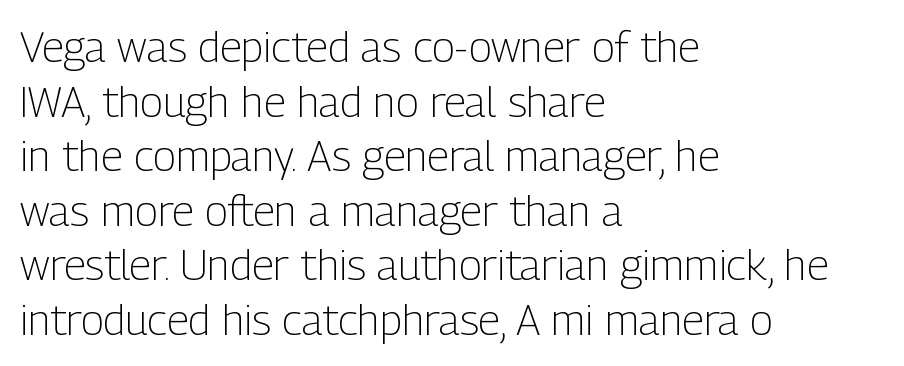
The image shows 43 px light, condensed sans-serif type, upright; set left-aligned, normal line spacing (1.27x), normal letter spacing, not underlined; low stroke contrast and a medium x-height.
